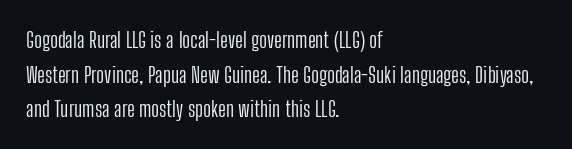
Which margin do the lines hug? The left one — the right edge is uneven. This is roman type, the default non-slanted kind. Summary of vertical rhythm: regular, with standard interline spacing. These glyphs show unthickened strokes, regular width or finer. The rendering keeps characters at their native spacing. The gap between lines stays unmarked.
